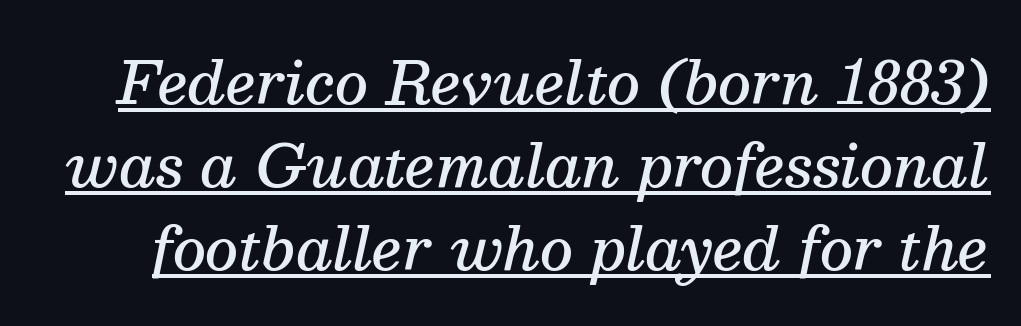
Check the space under the baseline: a stroke is drawn there. Classification — serif. These lines carry some extra weight — a demibold, not a full bold. Regarding leading, the lines here are spaced in the standard way. Emphasis-style slanted type is in use. The face used here is proportionally spaced, like ordinary book or web type.
